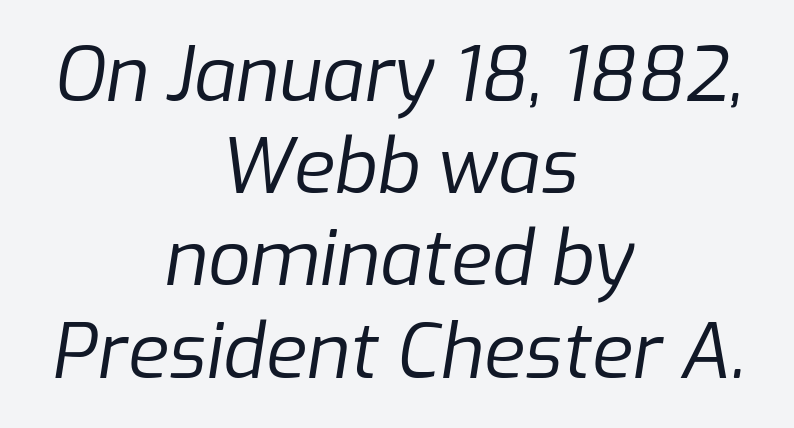
Unbolded letterforms with no extra heft. Spacing verdict: proportional, widths tailored to each character. The specimen omits any rule beneath the text block's lines. Slanted lettering throughout.
